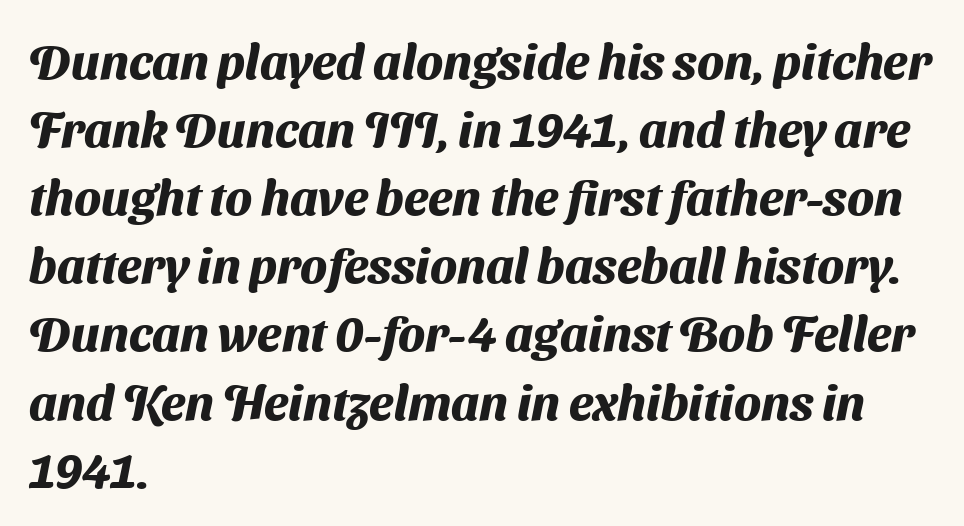
{"serif": "no", "bold": "yes", "weight": "heavy", "width": "normal", "stroke_contrast": "medium", "x_height": "medium", "monospaced": "no", "underline": "no", "align": "left", "line_spacing": "normal", "line_spacing_ratio": 1.39, "letter_spacing": "normal", "letter_spacing_em": 0.0, "glyph_px": 49}
